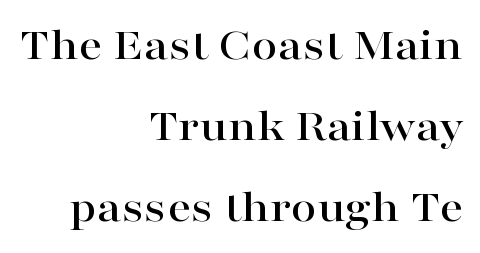
The image shows 47 px wide serif type, upright; set right-aligned, line spacing 1.72x, normal letter spacing, not underlined; high stroke contrast and a medium x-height.
